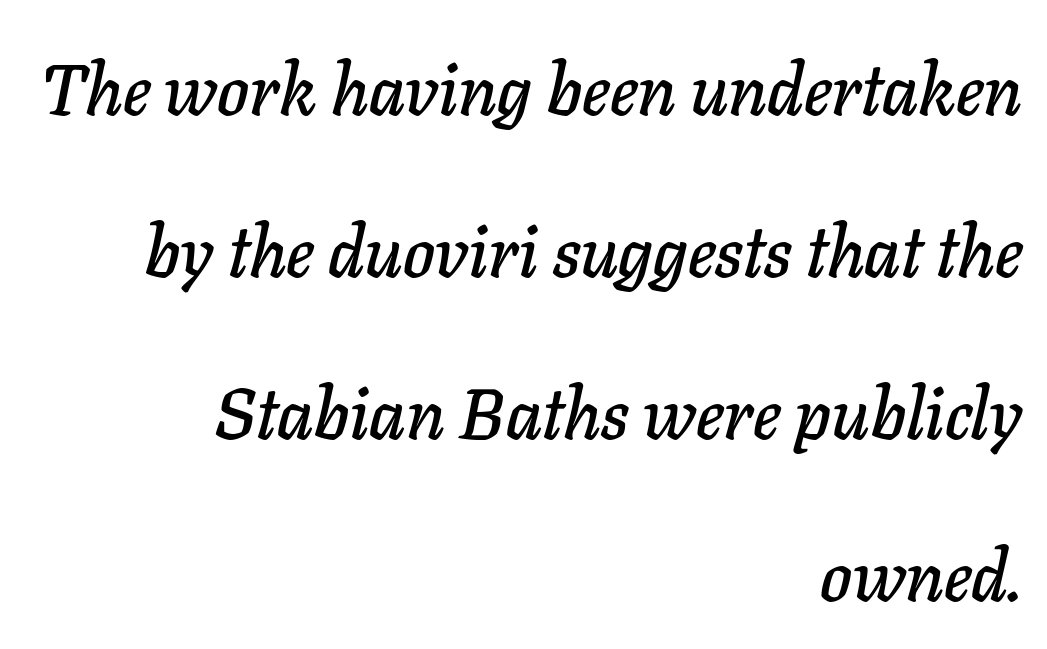
The image shows 72 px text type, italic (leaning right); set right-aligned, loose line spacing (2.25x), normal letter spacing, not underlined; low stroke contrast and a medium x-height.
